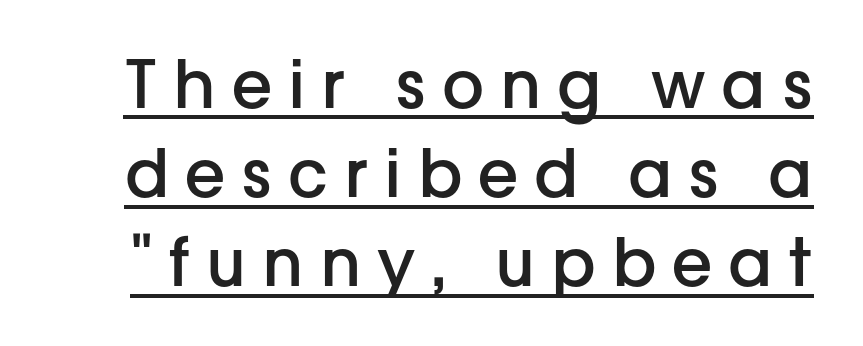
Are there feet on the stems? There aren't — it's a sans. Summary of vertical rhythm: regular, with standard interline spacing. Proportional: the letters do not fall into vertical columns. Moderately thickened strokes mark this as semibold type.
